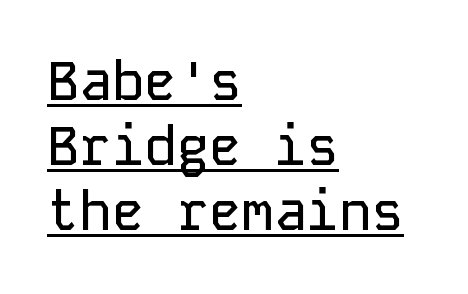
{"serif": "no", "italic": "no", "width": "normal", "stroke_contrast": "low", "x_height": "medium", "monospaced": "yes", "underline": "yes", "align": "left", "line_spacing_ratio": 1.2, "letter_spacing": "normal", "letter_spacing_em": 0.0, "glyph_px": 54}
